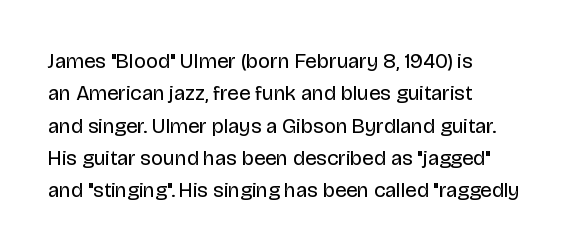
Q: Is the text bold? A: No.
Q: Is the text italic (slanted)? A: No, it is upright.
Q: Is the text underlined? A: No.
Q: How is the paragraph aligned? A: Left-aligned.
Q: Is the spacing between letters normal or unusually wide? A: Normal.
Q: Is the spacing between lines tight, normal or loose? A: Normal.
